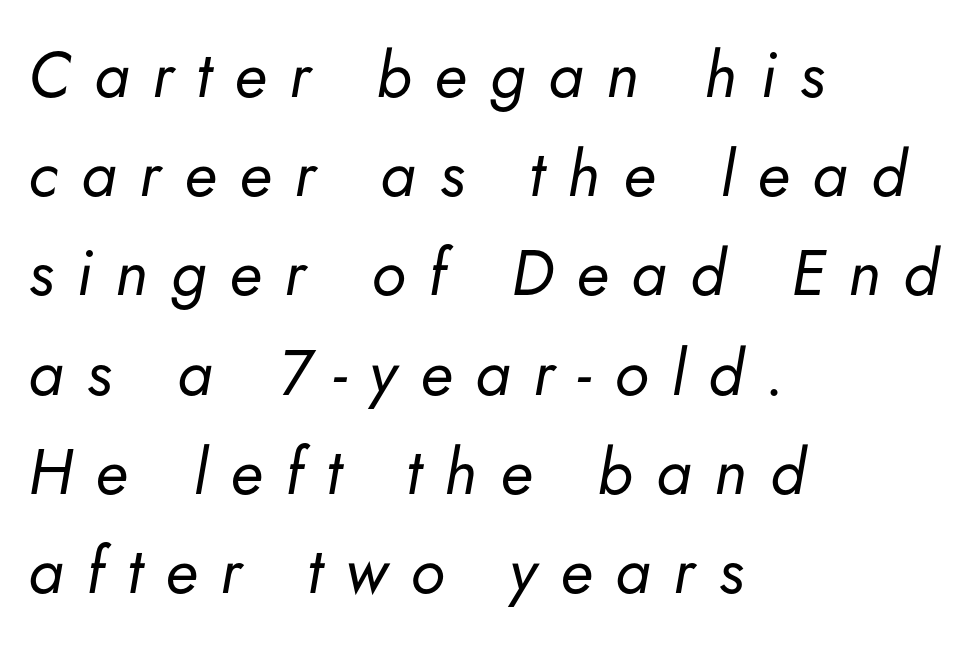
The image shows 64 px regular-weight type, italic (leaning right); set left-aligned, normal line spacing (1.55x), unusually wide letter spacing (+0.36 em), not underlined; low stroke contrast and a small x-height.
